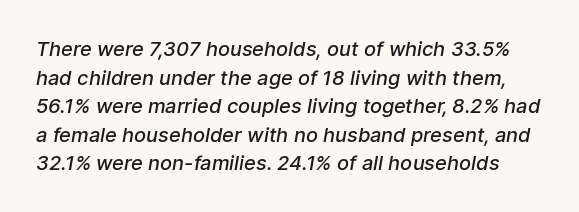
Q: Is the text bold? A: Semi-bold.
Q: Is the text underlined? A: No.
Q: Is the spacing between letters normal or unusually wide? A: Normal.
Q: Is the spacing between lines tight, normal or loose? A: Normal.
